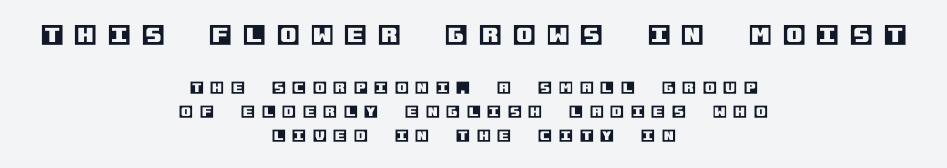
{"italic": "no", "underline": "no", "align": "center", "line_spacing_ratio": 1.72, "letter_spacing": "wide", "letter_spacing_em": 0.49, "larger_block": "first", "size_ratio": 1.64, "glyph_px": 23}
